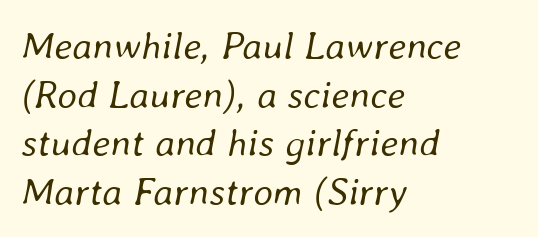
Compared with a centered layout, this one pins lines to the left instead. If you measured baseline to baseline, you'd find a middling distance. The passage shown is typed in a proportional face where columns would drift. Yep, that's italic — everything's leaning. A clean baseline with only descenders dipping below it.
